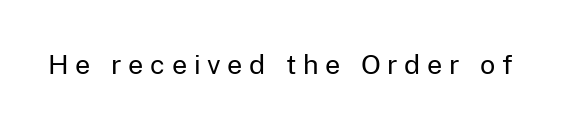
The image shows 27 px text type, upright; set unusually wide letter spacing (+0.25 em), not underlined.
